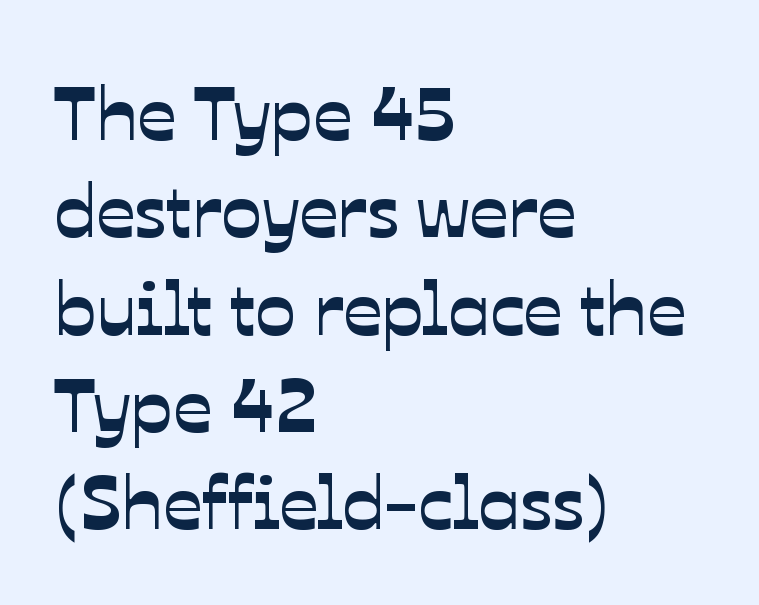
Q: Is the typeface a serif or a sans-serif typeface? A: Sans-serif.
Q: Is the text underlined? A: No.
Q: How is the paragraph aligned? A: Left-aligned.
Q: Is the spacing between letters normal or unusually wide? A: Normal.
Q: Is the spacing between lines tight, normal or loose? A: Normal.
Q: Width (condensed, normal, or wide)? A: Normal.
Q: Stroke contrast? A: Low.
Q: x-height? A: Medium.
Q: Monospaced? A: No.
